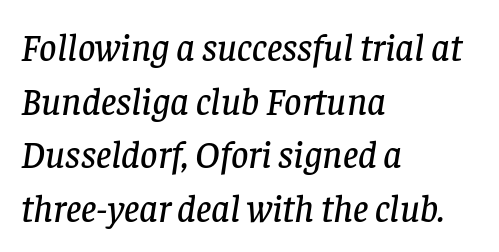
The image shows 38 px serif type, italic (leaning right); set left-aligned, normal line spacing (1.41x), normal letter spacing, not underlined; low stroke contrast and a large x-height.
